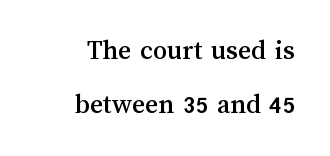
The image shows 28 px text type, upright; set right-aligned, loose line spacing (1.93x), normal letter spacing, not underlined; medium stroke contrast and a medium x-height.
